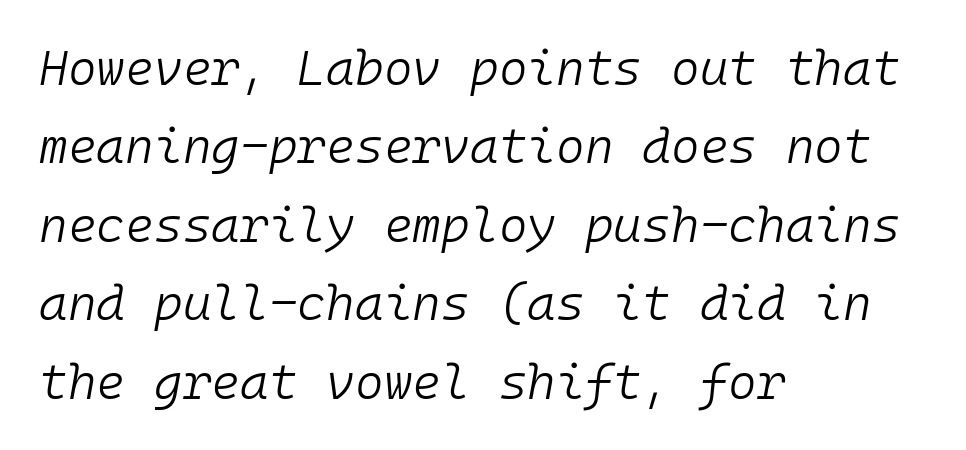
The space beneath each line is pristine and unruled. The setting favours the left margin, as ordinary paragraphs usually do. The weight tops out at a normal text grade. The whole block is typeset with a tilt. The block of text has a typical density, with ordinary space between rows. What stands out about the letter spacing? Nothing — it is the standard amount.
